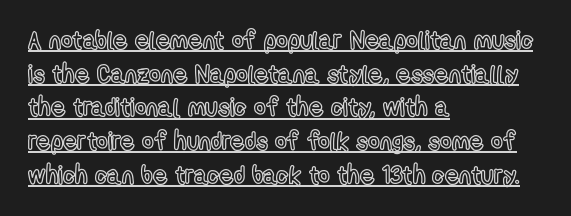
Q: Is the text italic (slanted)? A: No, it is upright.
Q: Is the text underlined? A: Yes.
Q: How is the paragraph aligned? A: Left-aligned.
Q: Is the spacing between letters normal or unusually wide? A: Normal.
Q: Is the spacing between lines tight, normal or loose? A: Normal.
